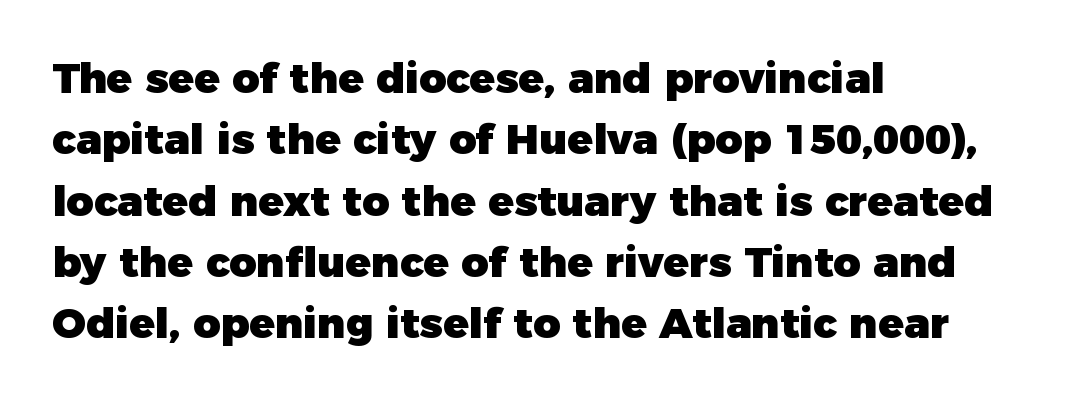
The passage shown is not underscored anywhere. The letters stand straight up with perfectly vertical stems. The block of text has a typical density, with ordinary space between rows. The face used here has the dense, thick strokes of a bold.
